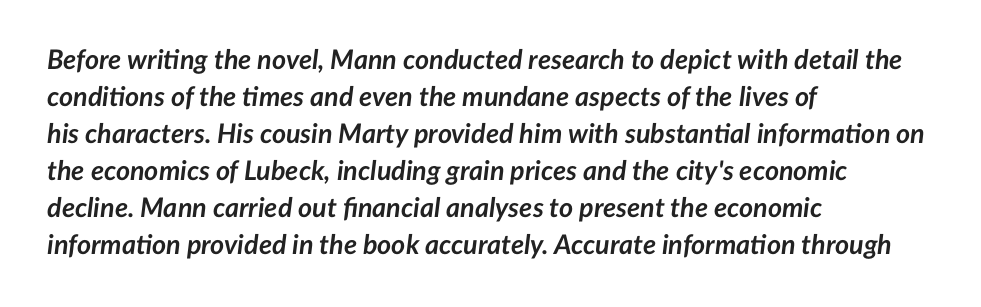
The image shows 27 px bold type, italic (leaning right); set left-aligned, normal line spacing (1.37x), normal letter spacing, not underlined.
